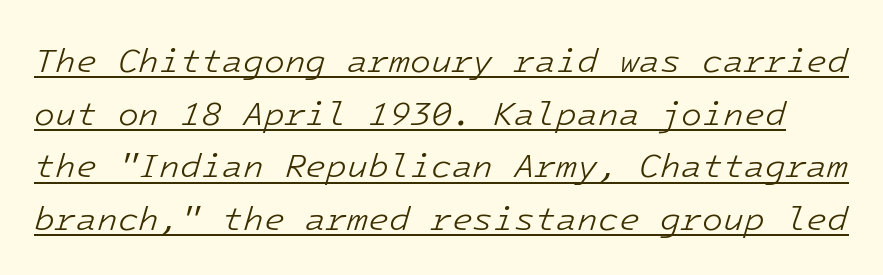
The image shows 34 px light type, italic (leaning right); set normal line spacing (1.55x), normal letter spacing, underlined; low stroke contrast and a medium x-height.
